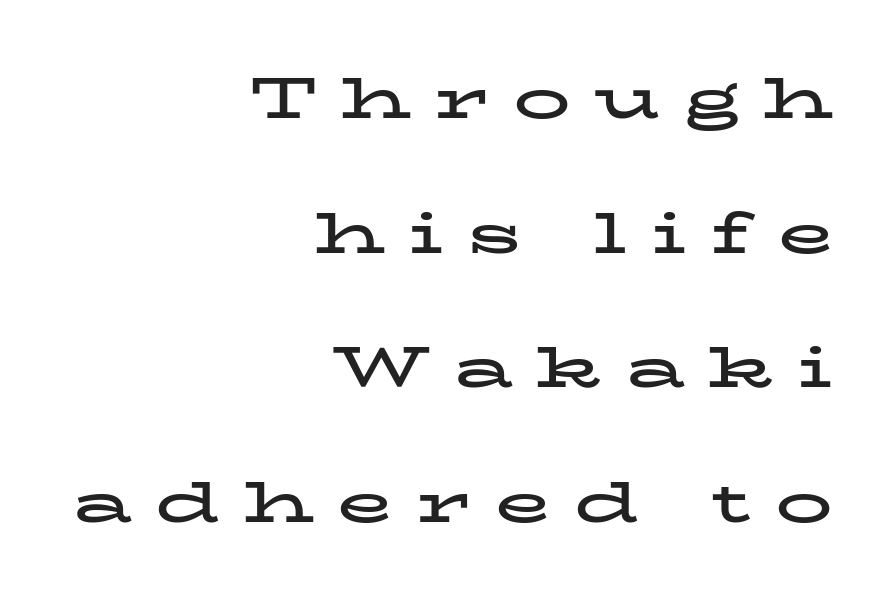
Display-style spreading of the glyphs; the letterfit is very open. These lines are rendered in a variable-pitch font. The specimen omits any rule beneath the text block's lines. The passage shown is typeset with a serif family. The passage is arranged like a letterhead date or caption credit — flush right.
